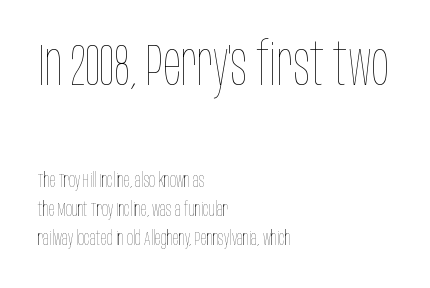
Q: Is the text bold? A: No.
Q: Is the text italic (slanted)? A: No, it is upright.
Q: Is the text underlined? A: No.
Q: How is the paragraph aligned? A: Left-aligned.
Q: Is the spacing between letters normal or unusually wide? A: Normal.
Q: Is the spacing between lines tight, normal or loose? A: Normal.
Q: Which block of text is set in a larger size, the first (top) or the second (bottom)? A: The first (top) one.
Q: Width (condensed, normal, or wide)? A: Condensed.
Q: Stroke contrast? A: Low.
Q: x-height? A: Large.
Q: Monospaced? A: No.
